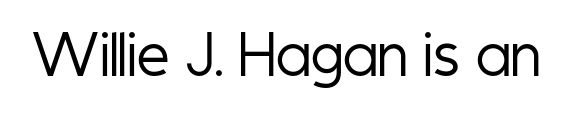
The image shows 52 px regular-weight, condensed sans-serif type, upright; set normal letter spacing, not underlined; low stroke contrast and a medium x-height.
